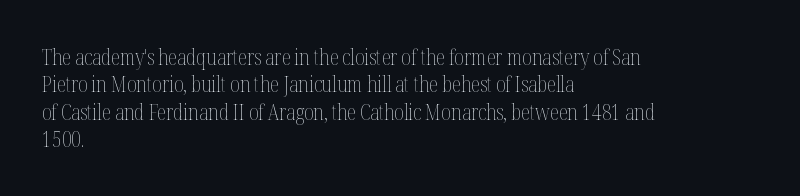
{"italic": "no", "bold": "no", "underline": "no", "align": "left", "line_spacing": "normal", "line_spacing_ratio": 1.3, "letter_spacing": "normal", "letter_spacing_em": 0.0, "glyph_px": 21}
